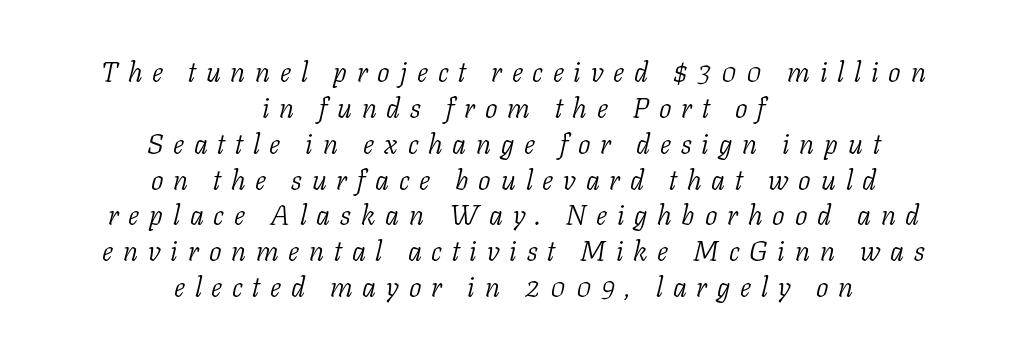
Characters follow at a spacing far wider than the type designer built in. Regular leading. Note the varied advance widths — an 'i' is clearly narrower than an 'm'. The letterforms sit at book weight or below. Old-style or modern, the face here clearly has serifs.
